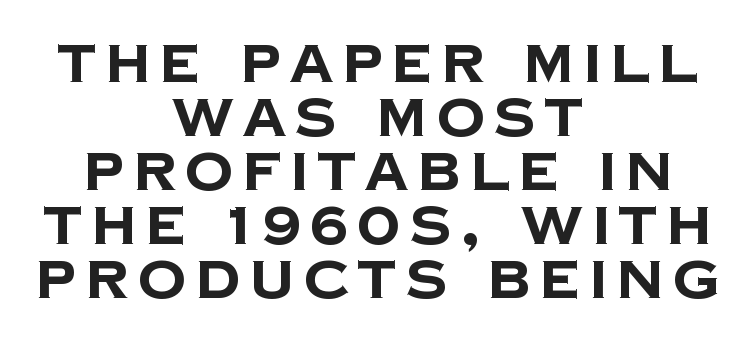
Q: Is the text bold? A: Yes.
Q: Is the typeface a serif or a sans-serif typeface? A: Sans-serif.
Q: Is the text underlined? A: No.
Q: How is the paragraph aligned? A: Centered.
Q: Is the spacing between lines tight, normal or loose? A: Tight.
Q: Width (condensed, normal, or wide)? A: Normal.
Q: Stroke contrast? A: Low.
Q: x-height? A: Large.
Q: Monospaced? A: No.
